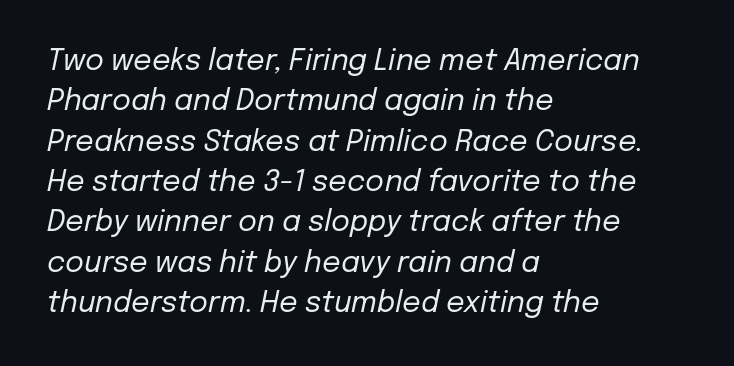
Characters follow at the spacing the type designer built in. A clean baseline with only descenders dipping below it. Characters are canted at an angle relative to the baseline's perpendicular. Vertical stems look standard width or narrower in stroke.
